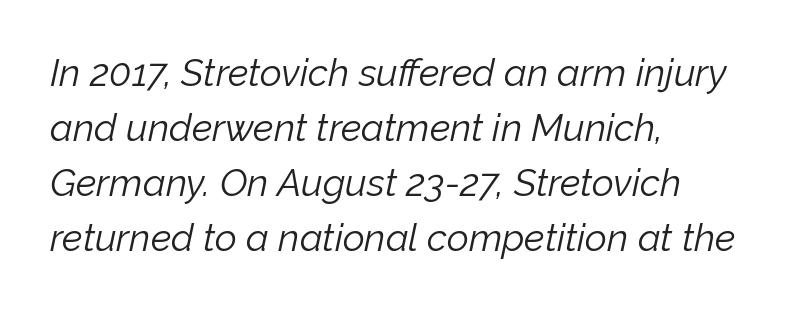
Quick note: underline off. Inter-character spacing is left at the font's built-in metrics. Proportional: the letters do not fall into vertical columns. The axis of the letterforms is tilted away from vertical. The letters look calm and open, with moderate or lighter stems.
